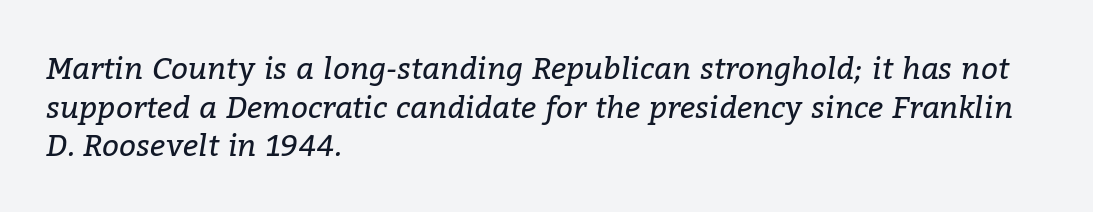
Q: Is the text bold? A: No.
Q: Is the text italic (slanted)? A: Yes, it leans right by about 9 degrees.
Q: Is the typeface a serif or a sans-serif typeface? A: Serif.
Q: Is the text underlined? A: No.
Q: How is the paragraph aligned? A: Left-aligned.
Q: Is the spacing between letters normal or unusually wide? A: Normal.
Q: Is the spacing between lines tight, normal or loose? A: Normal.
Q: Width (condensed, normal, or wide)? A: Normal.
Q: Stroke contrast? A: Low.
Q: x-height? A: Medium.
Q: Monospaced? A: No.
